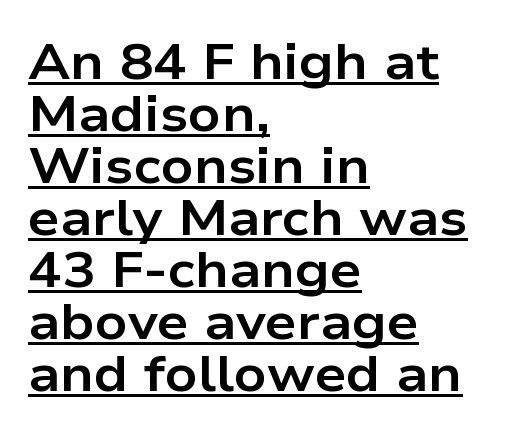
I'd describe the lettering as bold — thick and assertive. Ordinary non-slanted type is in use. Underlining? Definitely there. The letterforms sit shoulder to shoulder at normal distance. Does the leading feel generous? Not at all — it's pinched.
